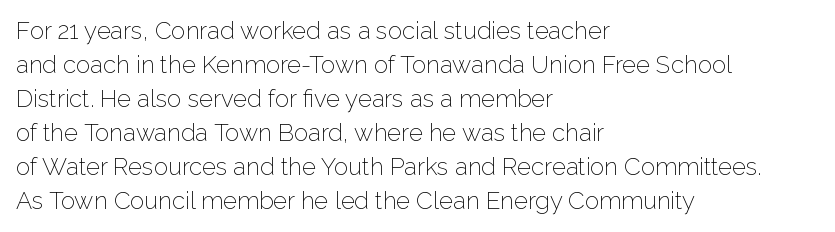
Just letters on the line, the space beneath them empty. The lines sit at an ordinary, default distance from one another. Reading down the block, your eye returns to a fixed left position each line. Think standard paragraph weight, or any step lighter than that.
